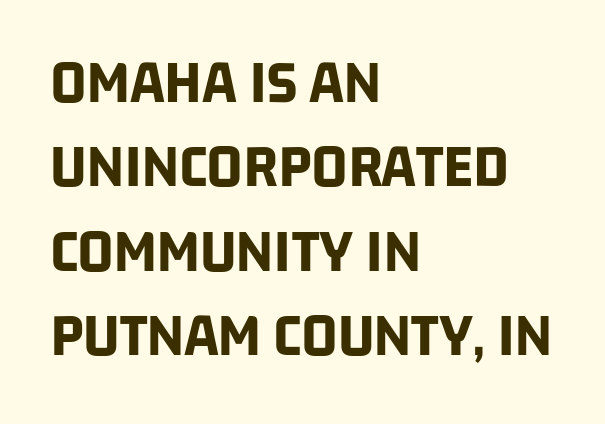
Note the varied advance widths — an 'i' is clearly narrower than an 'm'. These lines carry a lot of weight — the face is fully bold. The letters carry no serifs — their stems end cleanly without finishing strokes. Does the leading feel generous? No, just average. Tracking value appears to be zero — textbook default spacing. Unmarked baselines from the first word to the last.
